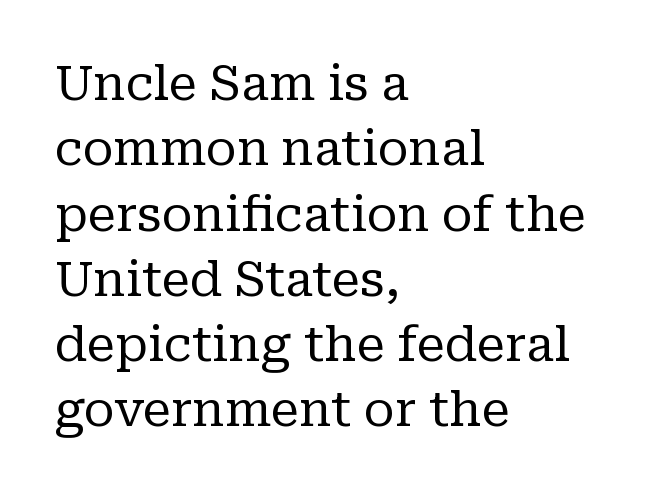
The letters stand straight up with perfectly vertical stems. The glyphs are unaccompanied by any horizontal stroke below them. The weight would be labelled regular, book, light, or lighter still. Each line starts at the same left margin while the right side varies. The designer went with a serif here, giving each stem small feet.
